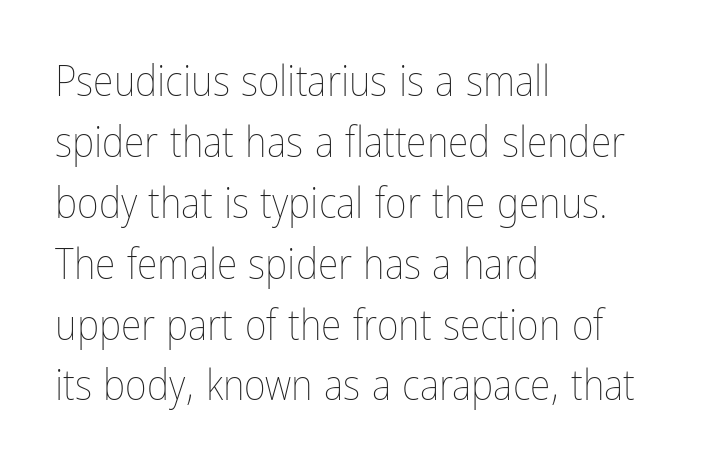
The image shows 42 px thin, condensed type, upright; set left-aligned, normal line spacing (1.45x), normal letter spacing, not underlined; low stroke contrast and a medium x-height.
